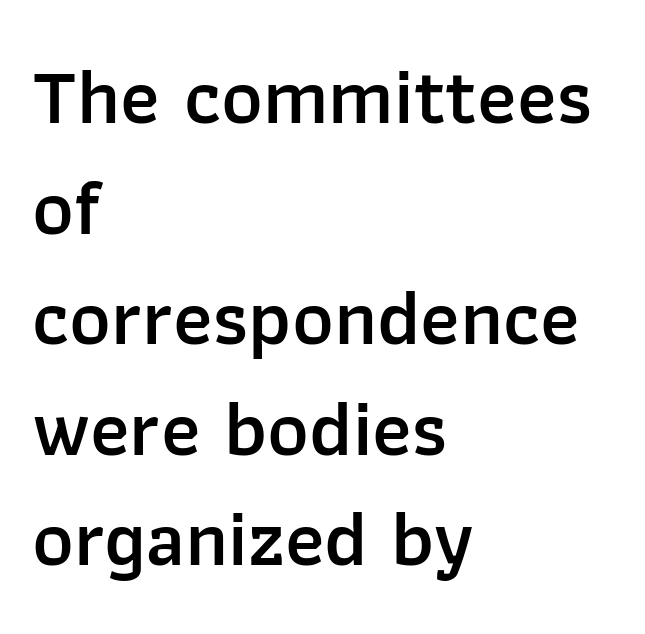
Q: Is the text bold? A: Semi-bold.
Q: Is the text italic (slanted)? A: No, it is upright.
Q: Is the typeface a serif or a sans-serif typeface? A: Sans-serif.
Q: Is the text underlined? A: No.
Q: How is the paragraph aligned? A: Left-aligned.
Q: Is the spacing between letters normal or unusually wide? A: Normal.
Q: Is the spacing between lines tight, normal or loose? A: Normal.
Q: Width (condensed, normal, or wide)? A: Normal.
Q: Stroke contrast? A: Low.
Q: x-height? A: Medium.
Q: Monospaced? A: No.
